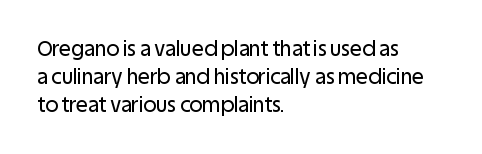
{"italic": "no", "underline": "no", "align": "left", "line_spacing": "normal", "line_spacing_ratio": 1.39, "letter_spacing": "normal", "letter_spacing_em": 0.0, "glyph_px": 20}
